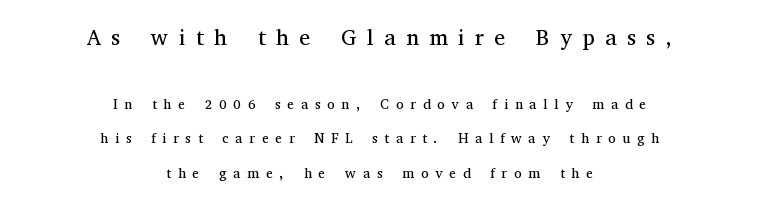
Which chunk is bigger? The first one — the top block dwarfs the bottom. Rendered with straight, roman letterforms. Heft: none added — not bold. Regarding leading, the lines here are spaced well apart. Letter spacing: wide.
